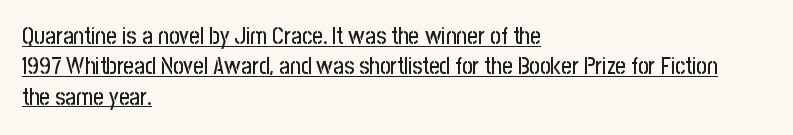
Vertically, the passage feels balanced, rows spaced as you'd expect. Does the lettering tilt? It doesn't — this is upright. The letterforms sit shoulder to shoulder at normal distance. The compositor pushed each line to the left boundary. Has an underline been added? It has.
